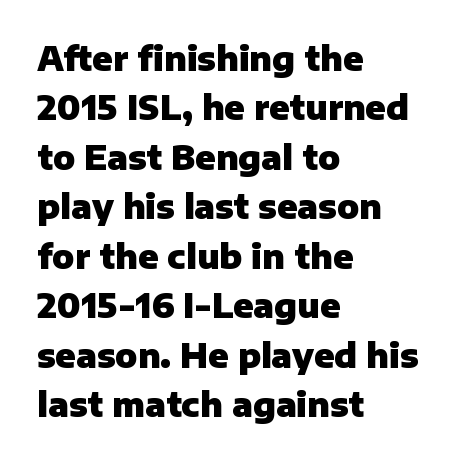
The image shows 33 px heavy sans-serif type, upright; set left-aligned, normal line spacing (1.5x), normal letter spacing, not underlined; low stroke contrast and a medium x-height.
